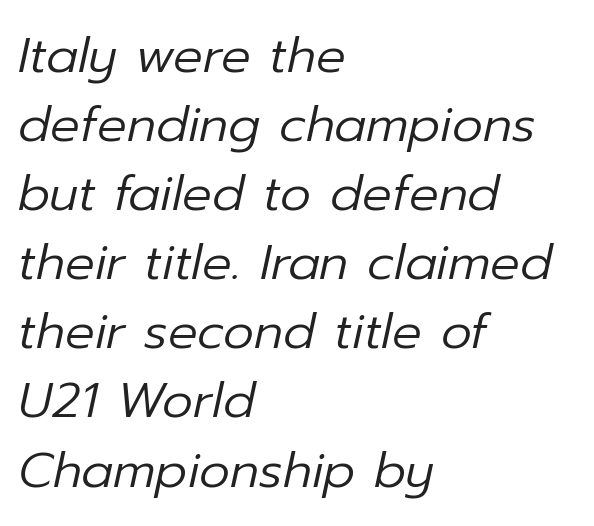
Leading: standard. Does extra space separate the letters? No, they use regular spacing. The face looks like a standard text weight, possibly lighter. Horizontally, the lines are justified to the leading edge only.
